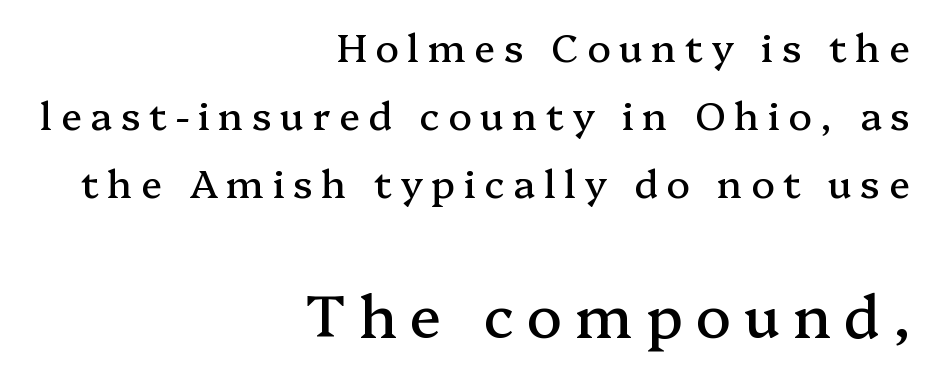
Tracking here is generous; glyphs stand well apart from one another. Any mark beneath the type? The region is blank. The rendering anchors every line to the right-hand side. The passage shown is typeset with a serif family.
